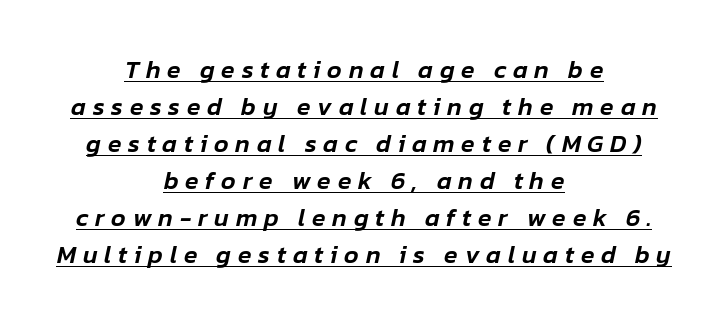
Q: Is the text italic (slanted)? A: Yes, it leans right by about 12 degrees.
Q: Is the text underlined? A: Yes.
Q: How is the paragraph aligned? A: Centered.
Q: Is the spacing between letters normal or unusually wide? A: Unusually wide.
Q: Is the spacing between lines tight, normal or loose? A: Normal.
